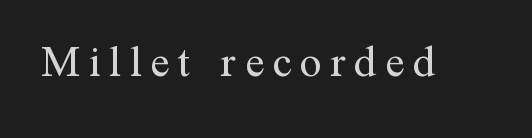
Q: Is the text bold? A: No.
Q: Is the text italic (slanted)? A: No, it is upright.
Q: Is the typeface a serif or a sans-serif typeface? A: Serif.
Q: Is the text underlined? A: No.
Q: Width (condensed, normal, or wide)? A: Normal.
Q: Stroke contrast? A: Medium.
Q: x-height? A: Medium.
Q: Monospaced? A: No.
